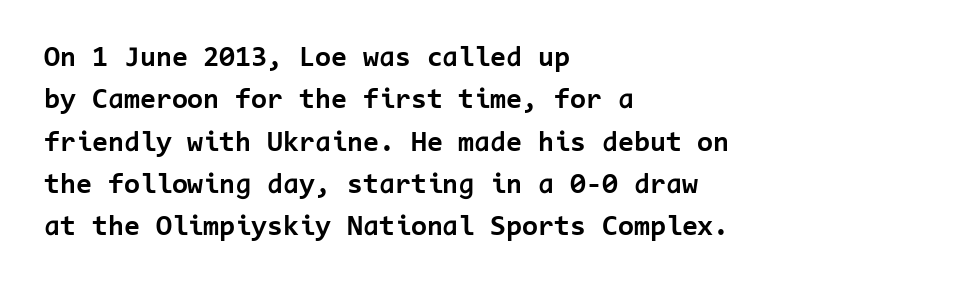
The image shows 29 px bold sans-serif type, upright, monospaced; set left-aligned, normal line spacing (1.46x), normal letter spacing, not underlined; low stroke contrast and a medium x-height.
